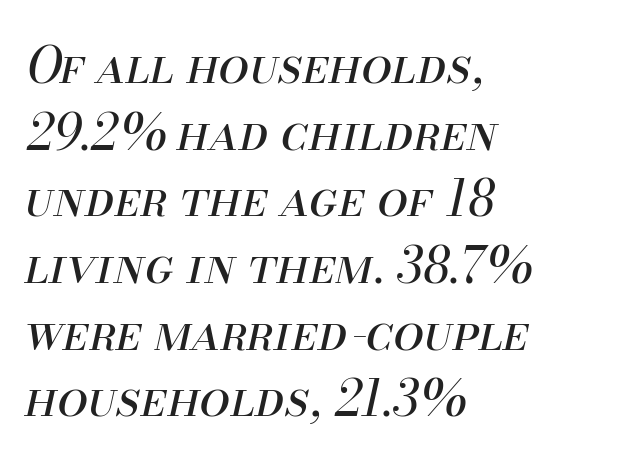
The image shows 49 px regular-weight type, italic (leaning right); set left-aligned, normal line spacing (1.36x), normal letter spacing, not underlined; medium stroke contrast and a small x-height.
